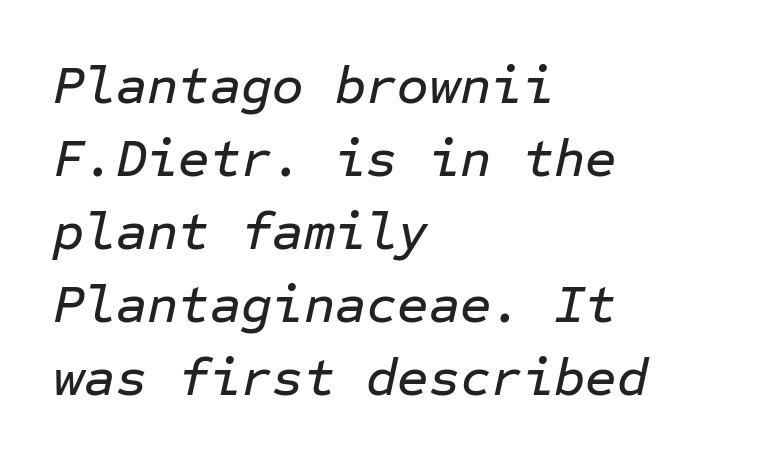
The image shows 54 px text type, italic (leaning right), monospaced; set left-aligned, normal line spacing (1.35x), normal letter spacing, not underlined; low stroke contrast and a medium x-height.
